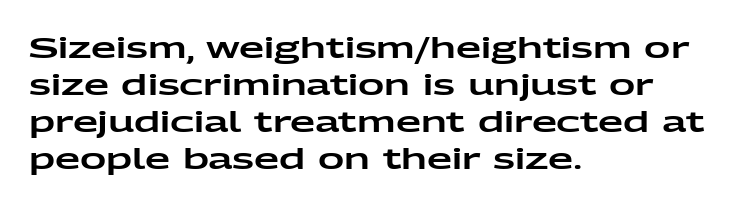
The image shows 29 px wide sans-serif type, upright; set left-aligned, normal line spacing (1.28x), normal letter spacing, not underlined; low stroke contrast and a medium x-height.
